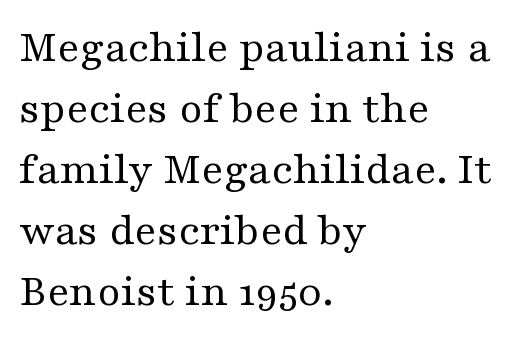
Tall strokes in this sample are plumb rather than angled. The typesetting does not lean heavy: it is not bold. Teacher's note: observe the even left margin — that is flush-left alignment. Letter spacing: default.
